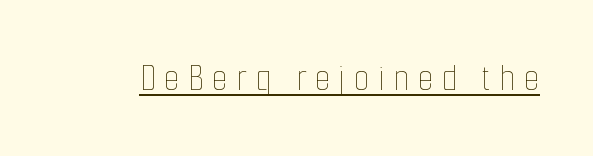
The strokes carry an ordinary text weight at most. Observe the wide spacing: letters keep a clear distance from each other. Italic? Not at all — the glyphs are vertical. Every word sits above its own underline. You could not count columns in this text — the font is proportionally spaced.
